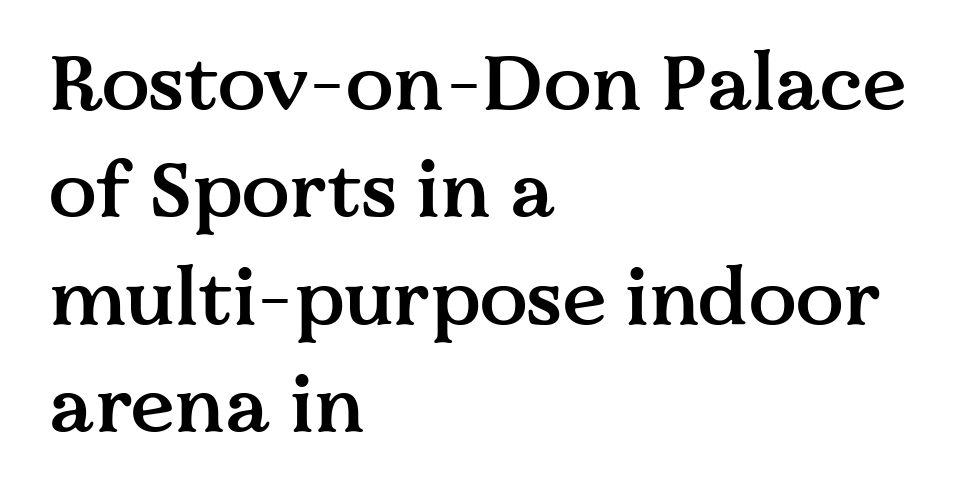
{"serif": "yes", "italic": "no", "bold": "semi", "weight": "semibold", "width": "normal", "stroke_contrast": "medium", "x_height": "medium", "monospaced": "no", "underline": "no", "align": "left", "line_spacing": "normal", "line_spacing_ratio": 1.36, "letter_spacing": "normal", "letter_spacing_em": 0.0, "glyph_px": 79}
